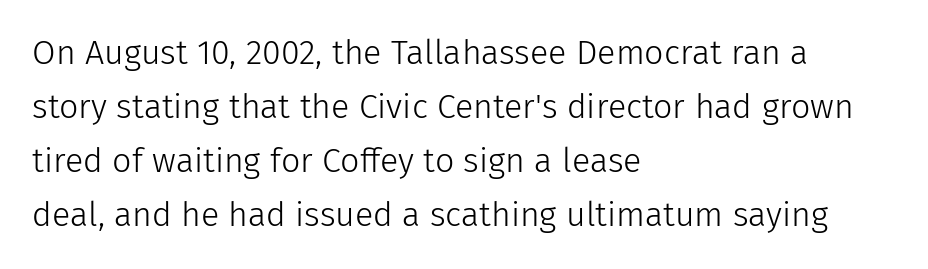
Q: Is the text bold? A: No.
Q: Is the text italic (slanted)? A: No, it is upright.
Q: Is the typeface a serif or a sans-serif typeface? A: Sans-serif.
Q: Is the text underlined? A: No.
Q: How is the paragraph aligned? A: Left-aligned.
Q: Is the spacing between letters normal or unusually wide? A: Normal.
Q: Is the spacing between lines tight, normal or loose? A: Normal.
Q: Width (condensed, normal, or wide)? A: Normal.
Q: Stroke contrast? A: Low.
Q: x-height? A: Medium.
Q: Monospaced? A: No.
